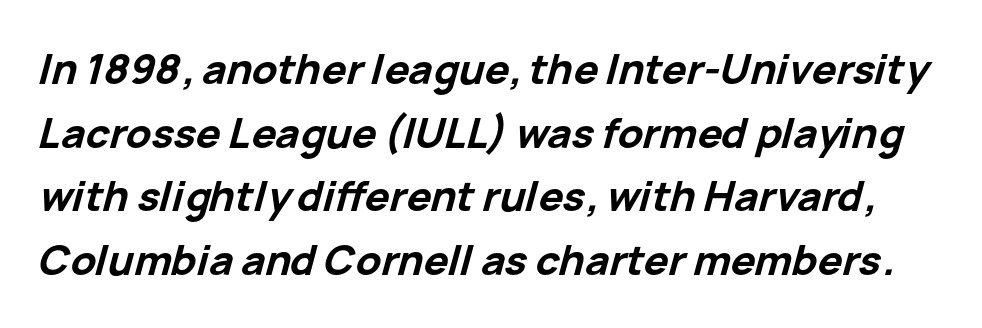
Proportional: the letters do not fall into vertical columns. The passage shown stacks its lines at a standard gap. Quick note: underline off. Short note: letters normally spaced. These lines carry a lot of weight — the face is fully bold. The face used here has a pronounced slope to its letters.
